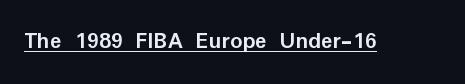
The image shows 24 px bold type, upright; set normal letter spacing, underlined.
